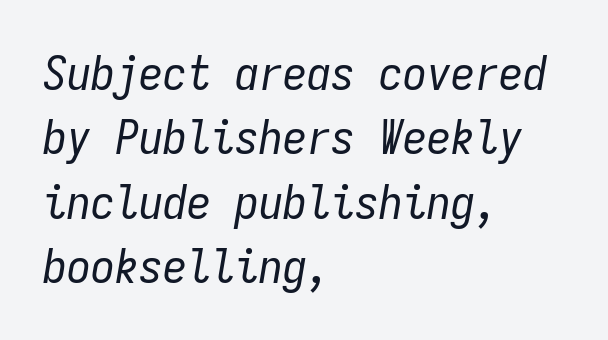
Q: Is the text bold? A: No.
Q: Is the text italic (slanted)? A: Yes, it leans right by about 9 degrees.
Q: Is the text underlined? A: No.
Q: How is the paragraph aligned? A: Left-aligned.
Q: Is the spacing between letters normal or unusually wide? A: Normal.
Q: Is the spacing between lines tight, normal or loose? A: Normal.
Q: Width (condensed, normal, or wide)? A: Condensed.
Q: Stroke contrast? A: Low.
Q: x-height? A: Medium.
Q: Monospaced? A: Yes.
